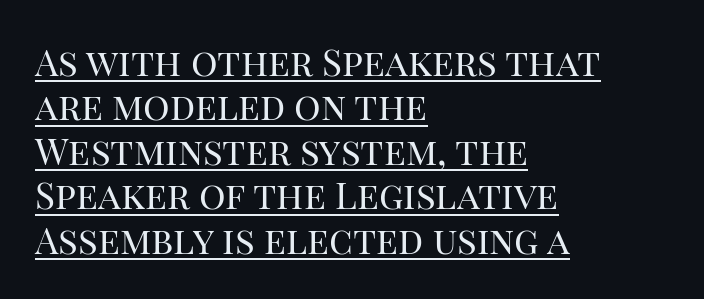
The image shows 37 px regular-weight serif type, upright; set left-aligned, line spacing 1.2x, normal letter spacing, underlined; high stroke contrast and a large x-height.
